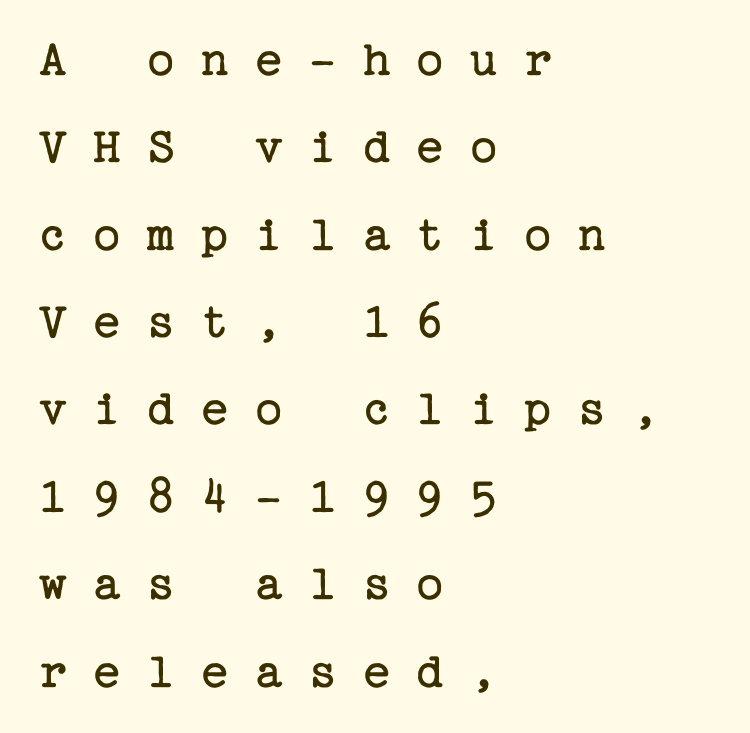
Q: Is the text bold? A: No.
Q: Is the text italic (slanted)? A: No, it is upright.
Q: Is the typeface a serif or a sans-serif typeface? A: Serif.
Q: Is the text underlined? A: No.
Q: How is the paragraph aligned? A: Left-aligned.
Q: Is the spacing between letters normal or unusually wide? A: Unusually wide.
Q: Is the spacing between lines tight, normal or loose? A: Normal.
Q: Width (condensed, normal, or wide)? A: Normal.
Q: Stroke contrast? A: Low.
Q: x-height? A: Medium.
